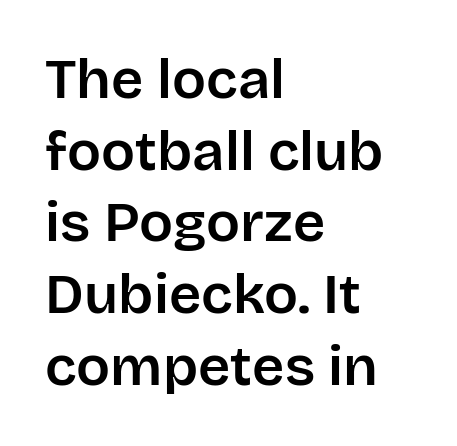
{"serif": "no", "italic": "no", "width": "normal", "stroke_contrast": "low", "x_height": "large", "monospaced": "no", "underline": "no", "align": "left", "line_spacing": "normal", "line_spacing_ratio": 1.28, "letter_spacing": "normal", "letter_spacing_em": 0.0, "glyph_px": 56}
